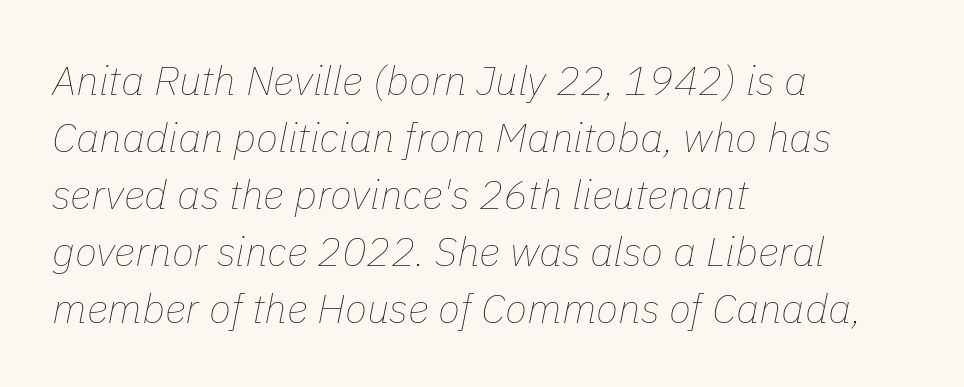
A typesetter would call this zero additional tracking. Does the lettering tilt? It does — this is italic. The font sits on the lighter half of the weight spectrum, regular included. Proportional: the letters do not fall into vertical columns.
